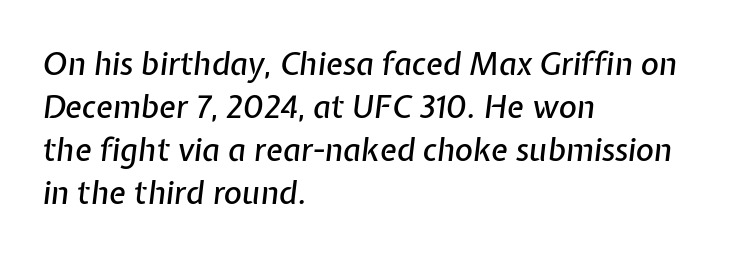
These lines are rendered in a variable-pitch font. The compositor pushed each line to the left boundary. These lines sit exactly where default settings would place them. Students, note that the glyphs here touch the page at normal intervals. It's the slanting kind of type. The passage shown is not underscored anywhere.
